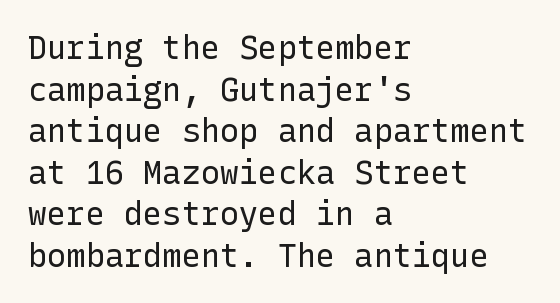
Q: Is the text bold? A: No.
Q: Is the text italic (slanted)? A: No, it is upright.
Q: Is the typeface a serif or a sans-serif typeface? A: Sans-serif.
Q: Is the text underlined? A: No.
Q: How is the paragraph aligned? A: Left-aligned.
Q: Is the spacing between letters normal or unusually wide? A: Normal.
Q: Is the spacing between lines tight, normal or loose? A: Normal.
Q: Width (condensed, normal, or wide)? A: Normal.
Q: Stroke contrast? A: Low.
Q: x-height? A: Medium.
